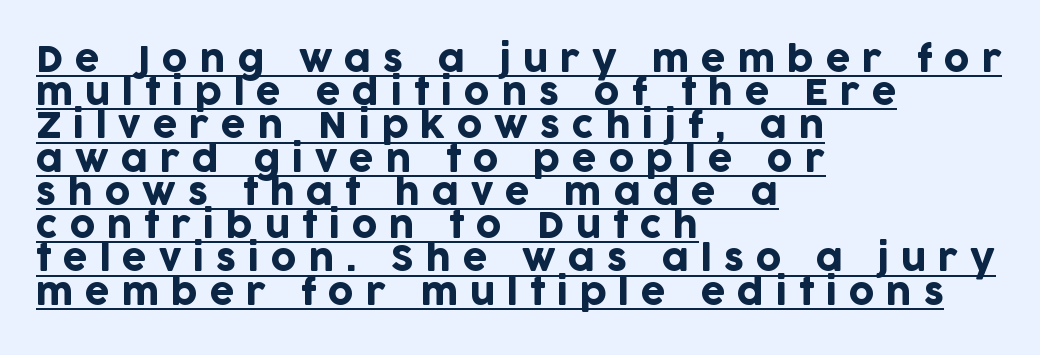
The image shows 35 px sans-serif type, upright; set left-aligned, tight line spacing (0.95x), unusually wide letter spacing (+0.34 em), underlined; low stroke contrast and a large x-height.
